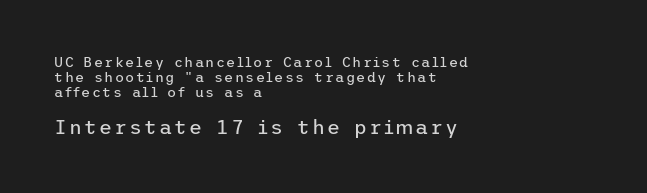
{"italic": "no", "bold": "no", "underline": "no", "align": "left", "line_spacing": "tight", "line_spacing_ratio": 1.06, "larger_block": "second", "size_ratio": 1.43, "glyph_px": 20}
